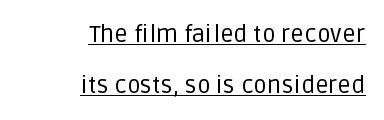
The image shows 24 px text type, upright; set right-aligned, loose line spacing (2.12x), normal letter spacing, underlined.
